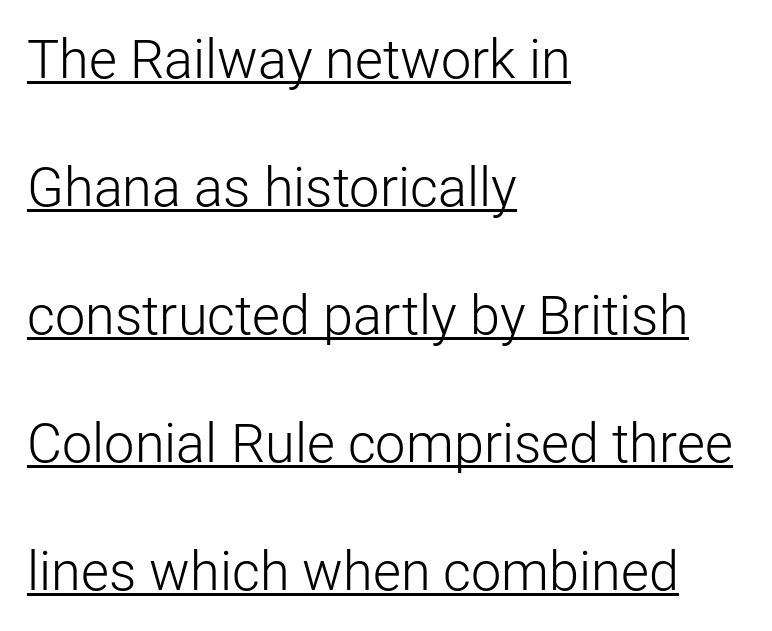
Q: Is the text bold? A: No.
Q: Is the text italic (slanted)? A: No, it is upright.
Q: Is the typeface a serif or a sans-serif typeface? A: Sans-serif.
Q: Is the text underlined? A: Yes.
Q: How is the paragraph aligned? A: Left-aligned.
Q: Is the spacing between letters normal or unusually wide? A: Normal.
Q: Is the spacing between lines tight, normal or loose? A: Loose.
Q: Width (condensed, normal, or wide)? A: Normal.
Q: Stroke contrast? A: Low.
Q: x-height? A: Medium.
Q: Monospaced? A: No.
